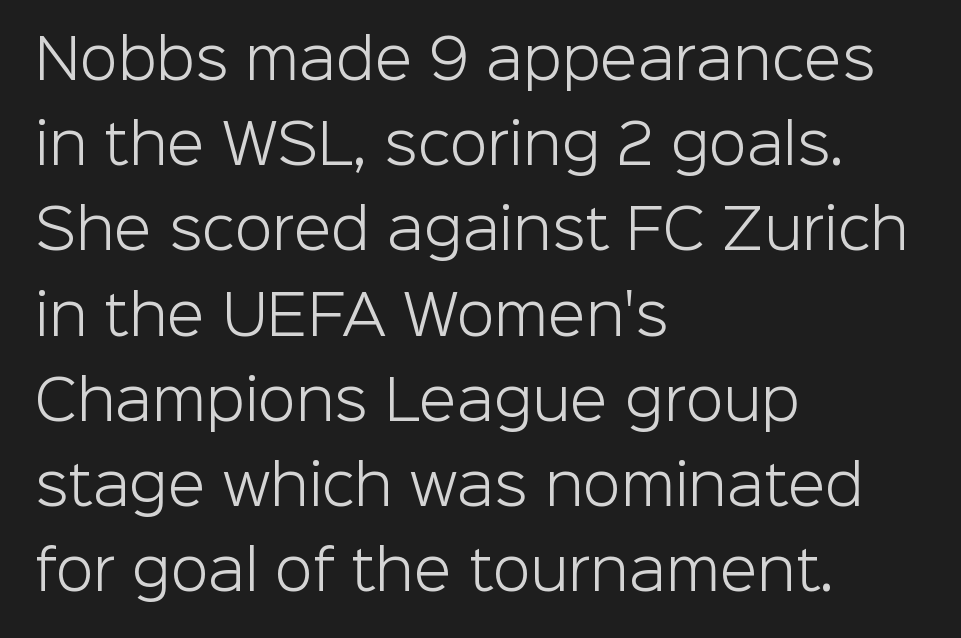
The image shows 55 px light sans-serif type, upright; set left-aligned, normal line spacing (1.55x), normal letter spacing, not underlined; low stroke contrast and a medium x-height.
